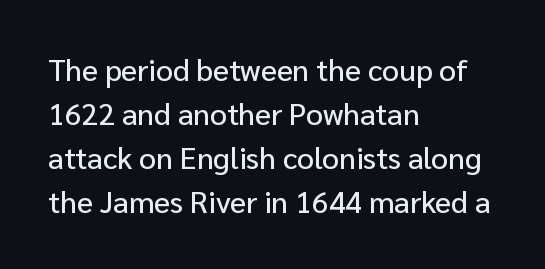
Q: Is the text italic (slanted)? A: No, it is upright.
Q: Is the typeface a serif or a sans-serif typeface? A: Sans-serif.
Q: Is the text underlined? A: No.
Q: How is the paragraph aligned? A: Left-aligned.
Q: Is the spacing between letters normal or unusually wide? A: Normal.
Q: Is the spacing between lines tight, normal or loose? A: Normal.
Q: Width (condensed, normal, or wide)? A: Normal.
Q: Stroke contrast? A: Low.
Q: x-height? A: Medium.
Q: Monospaced? A: No.
